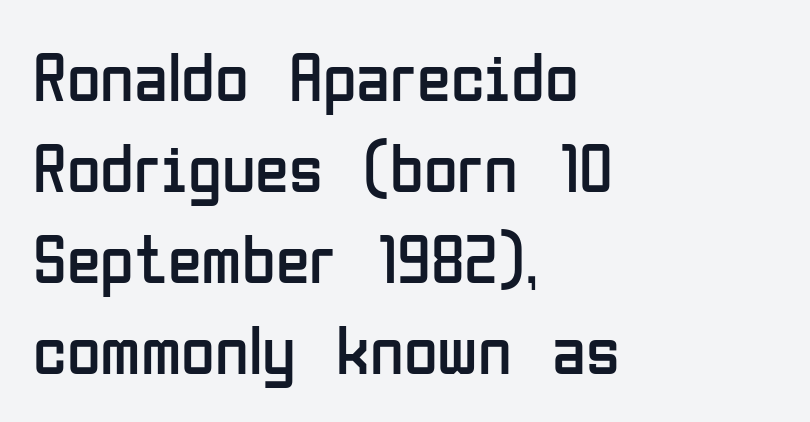
Q: Is the text bold? A: No.
Q: Is the text italic (slanted)? A: No, it is upright.
Q: Is the typeface a serif or a sans-serif typeface? A: Sans-serif.
Q: Is the text underlined? A: No.
Q: How is the paragraph aligned? A: Left-aligned.
Q: Is the spacing between letters normal or unusually wide? A: Normal.
Q: Is the spacing between lines tight, normal or loose? A: Normal.
Q: Width (condensed, normal, or wide)? A: Condensed.
Q: Stroke contrast? A: Low.
Q: x-height? A: Medium.
Q: Monospaced? A: No.
